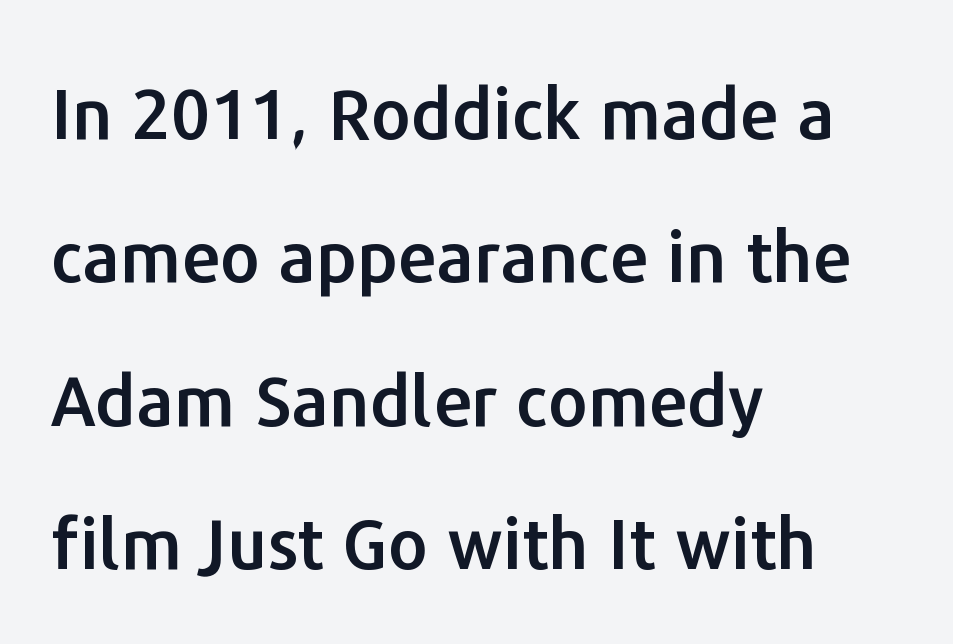
Q: Is the text italic (slanted)? A: No, it is upright.
Q: Is the typeface a serif or a sans-serif typeface? A: Sans-serif.
Q: Is the text underlined? A: No.
Q: How is the paragraph aligned? A: Left-aligned.
Q: Is the spacing between letters normal or unusually wide? A: Normal.
Q: Is the spacing between lines tight, normal or loose? A: Loose.
Q: Width (condensed, normal, or wide)? A: Normal.
Q: Stroke contrast? A: Low.
Q: x-height? A: Medium.
Q: Monospaced? A: No.
